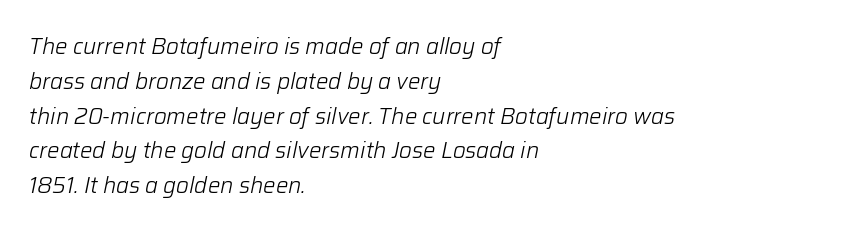
{"italic": "yes", "lean": "right", "slant_degrees": 12, "bold": "no", "underline": "no", "align": "left", "line_spacing": "normal", "line_spacing_ratio": 1.58, "letter_spacing": "normal", "letter_spacing_em": 0.0, "glyph_px": 22}
